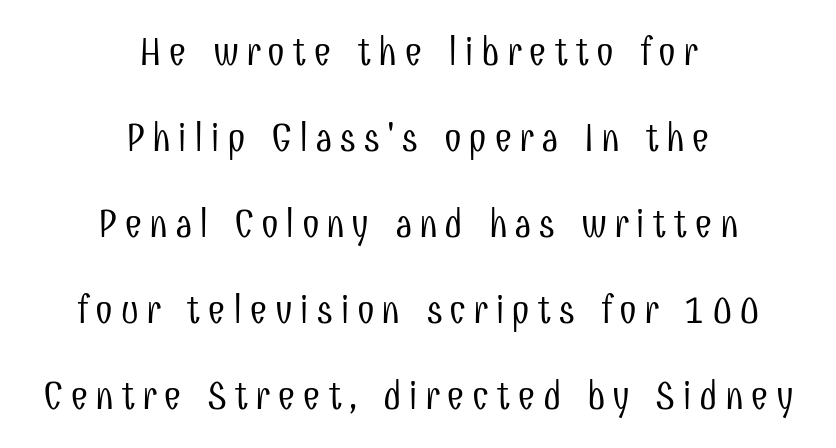
A great deal of white space separates one row of letters from the next. Do the characters align in a grid? No, the font is proportional. Are there feet on the stems? There aren't — it's a sans. Quick note: underline off. The typesetter chose a symmetrical, centered arrangement here. Upright lettering throughout.
